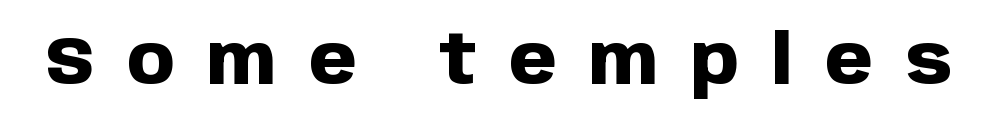
{"serif": "no", "italic": "no", "bold": "yes", "weight": "heavy", "width": "normal", "stroke_contrast": "low", "x_height": "large", "monospaced": "no", "underline": "no", "letter_spacing": "wide", "letter_spacing_em": 0.48, "glyph_px": 68}
